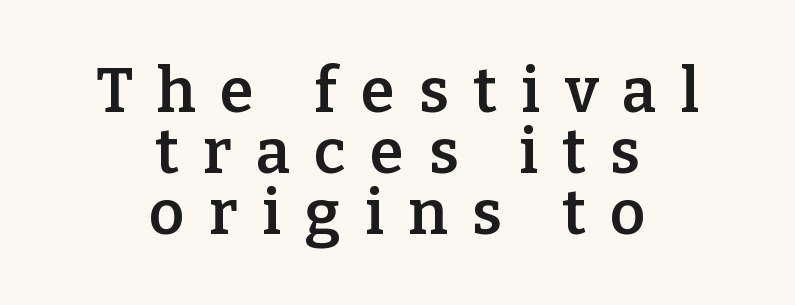
{"serif": "yes", "italic": "no", "bold": "semi", "weight": "semibold", "width": "normal", "stroke_contrast": "low", "x_height": "medium", "monospaced": "no", "underline": "no", "align": "center", "line_spacing": "tight", "line_spacing_ratio": 0.98, "letter_spacing": "wide", "letter_spacing_em": 0.39, "glyph_px": 62}
